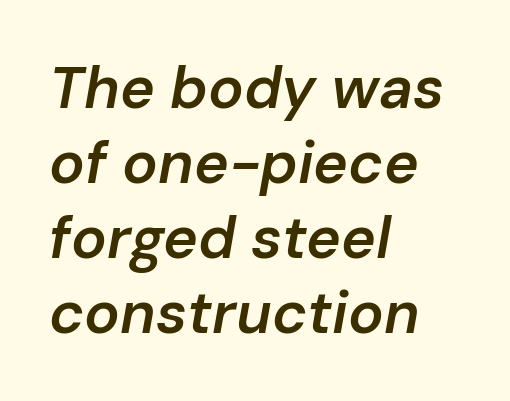
The image shows 59 px semibold type, italic (leaning right); set left-aligned, normal line spacing (1.27x), normal letter spacing, not underlined; low stroke contrast and a medium x-height.
